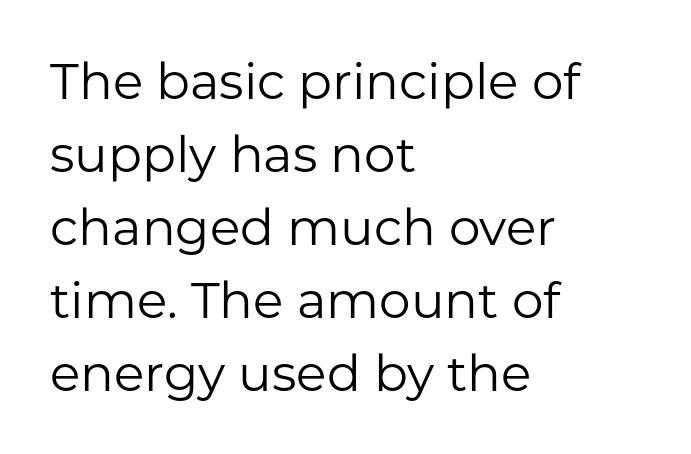
{"serif": "no", "italic": "no", "bold": "no", "weight": "regular", "width": "normal", "stroke_contrast": "low", "x_height": "medium", "monospaced": "no", "underline": "no", "align": "left", "line_spacing": "normal", "line_spacing_ratio": 1.46, "letter_spacing": "normal", "letter_spacing_em": 0.0, "glyph_px": 50}
